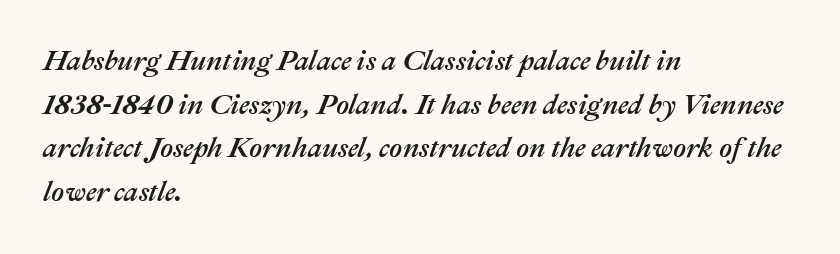
{"italic": "yes", "lean": "right", "slant_degrees": 22, "width": "normal", "stroke_contrast": "medium", "x_height": "medium", "monospaced": "no", "underline": "no", "align": "left", "line_spacing": "normal", "line_spacing_ratio": 1.56, "letter_spacing": "normal", "letter_spacing_em": 0.0, "glyph_px": 28}
